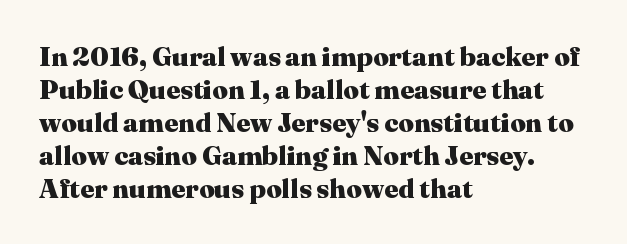
Words float on clear page, feet unadorned. Does the lettering tilt? It doesn't — this is upright. Visually the block forms a straight wall on the left and a jagged coastline on the right. These words are printed bold, with thick strokes throughout. Characters follow at the spacing the type designer built in.
